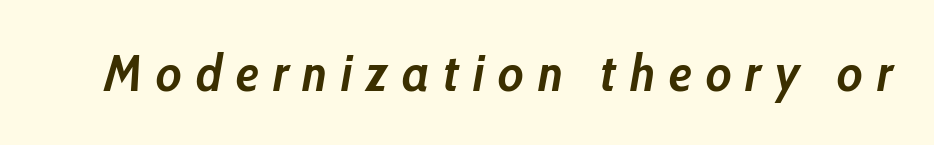
{"italic": "yes", "lean": "right", "slant_degrees": 10, "bold": "yes", "weight": "semibold", "width": "condensed", "stroke_contrast": "low", "x_height": "medium", "monospaced": "no", "underline": "no", "letter_spacing": "wide", "letter_spacing_em": 0.27, "glyph_px": 51}
